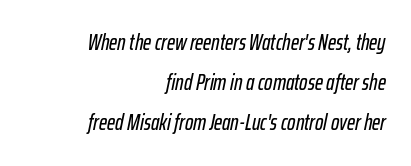
The image shows 22 px text type, italic (leaning right); set right-aligned, line spacing 1.82x, normal letter spacing, not underlined.
